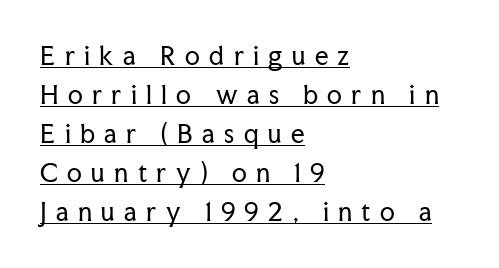
{"italic": "no", "bold": "no", "underline": "yes", "align": "left", "line_spacing": "normal", "line_spacing_ratio": 1.62, "letter_spacing": "wide", "letter_spacing_em": 0.39, "glyph_px": 24}
